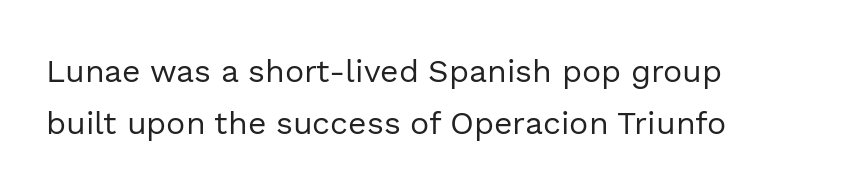
This is sans-serif lettering, the kind often seen on screens and signage. Leading: standard. Compared with a typical body face, this is equally light or lighter still. What stands out about the letter spacing? Nothing — it is the standard amount.
